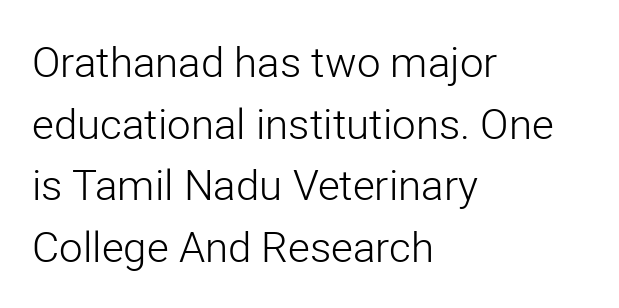
Q: Is the text bold? A: No.
Q: Is the text italic (slanted)? A: No, it is upright.
Q: Is the typeface a serif or a sans-serif typeface? A: Sans-serif.
Q: Is the text underlined? A: No.
Q: How is the paragraph aligned? A: Left-aligned.
Q: Is the spacing between letters normal or unusually wide? A: Normal.
Q: Is the spacing between lines tight, normal or loose? A: Normal.
Q: Width (condensed, normal, or wide)? A: Normal.
Q: Stroke contrast? A: Low.
Q: x-height? A: Medium.
Q: Monospaced? A: No.
